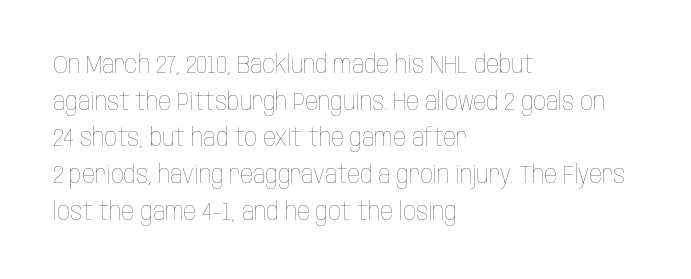
Weight: in the light-to-regular range. In CSS terms this would be text-align: left. The letters stand straight up with perfectly vertical stems. Each new line begins a customary step beneath the previous one. Characters follow at the spacing the type designer built in.
